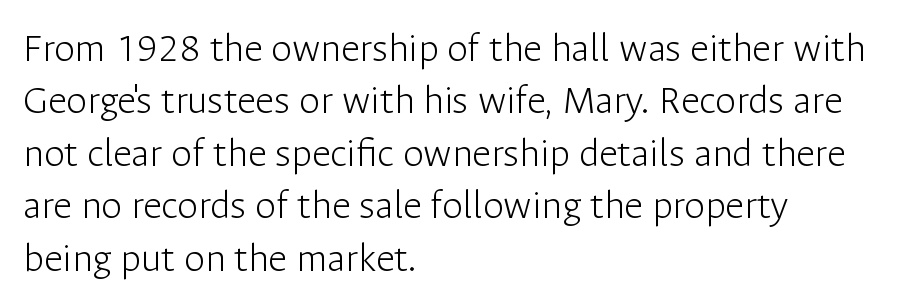
Q: Is the text bold? A: No.
Q: Is the text italic (slanted)? A: No, it is upright.
Q: Is the typeface a serif or a sans-serif typeface? A: Sans-serif.
Q: Is the text underlined? A: No.
Q: How is the paragraph aligned? A: Left-aligned.
Q: Is the spacing between letters normal or unusually wide? A: Normal.
Q: Is the spacing between lines tight, normal or loose? A: Normal.
Q: Width (condensed, normal, or wide)? A: Normal.
Q: Stroke contrast? A: Low.
Q: x-height? A: Medium.
Q: Monospaced? A: No.
